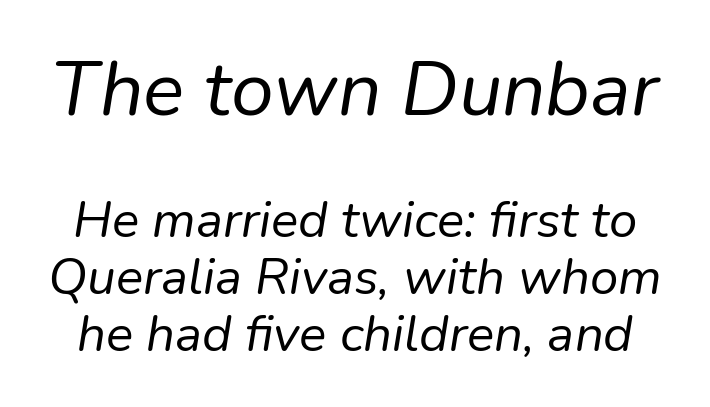
The image shows 77 px regular-weight type, italic (leaning right); set tight line spacing (1.12x), normal letter spacing, not underlined; the first (top) block is 1.51x larger; low stroke contrast and a medium x-height.
